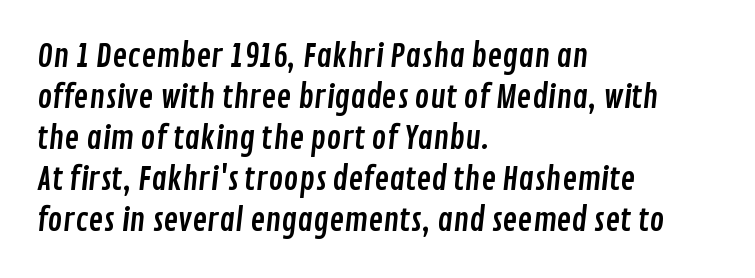
The image shows 31 px condensed sans-serif type; set left-aligned, normal line spacing (1.32x), normal letter spacing, not underlined; low stroke contrast and a medium x-height.
